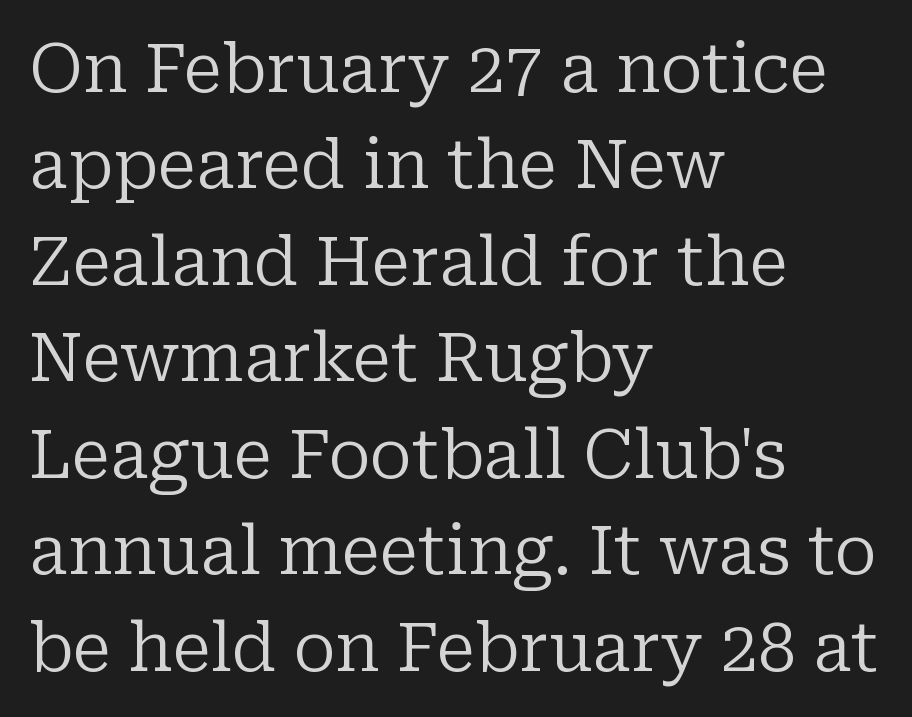
The image shows 67 px regular-weight serif type, upright; set left-aligned, normal line spacing (1.44x), normal letter spacing, not underlined; low stroke contrast and a medium x-height.
